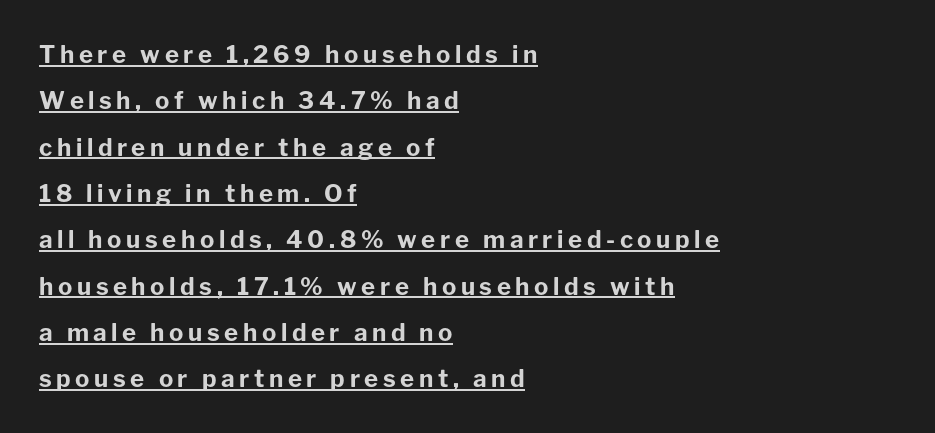
Q: Is the text bold? A: Yes.
Q: Is the text italic (slanted)? A: No, it is upright.
Q: Is the text underlined? A: Yes.
Q: How is the paragraph aligned? A: Left-aligned.
Q: Is the spacing between lines tight, normal or loose? A: Loose.
